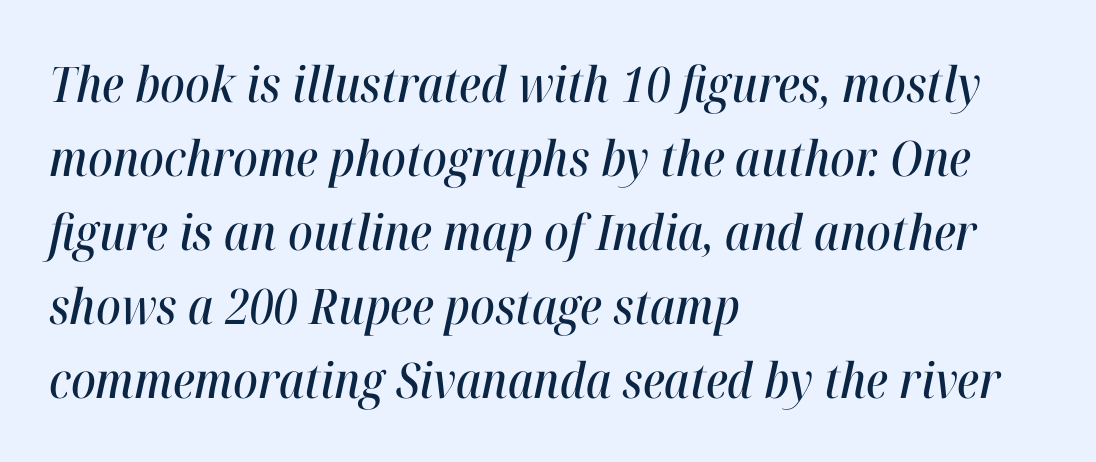
The image shows 49 px condensed type, italic (leaning right); set left-aligned, normal line spacing (1.51x), normal letter spacing, not underlined; high stroke contrast and a medium x-height.
